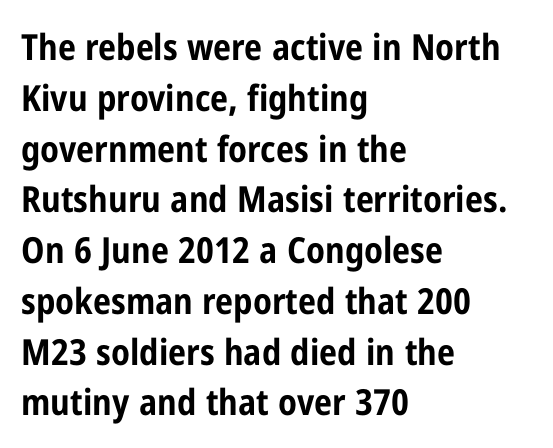
The image shows 36 px bold, condensed sans-serif type, upright; set left-aligned, normal line spacing (1.41x), normal letter spacing, not underlined; low stroke contrast and a medium x-height.
